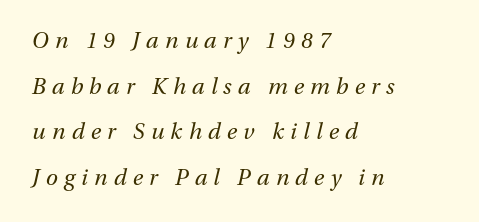
The image shows 22 px text type, italic (leaning right); set left-aligned, loose line spacing (2.07x), unusually wide letter spacing (+0.28 em), not underlined.
